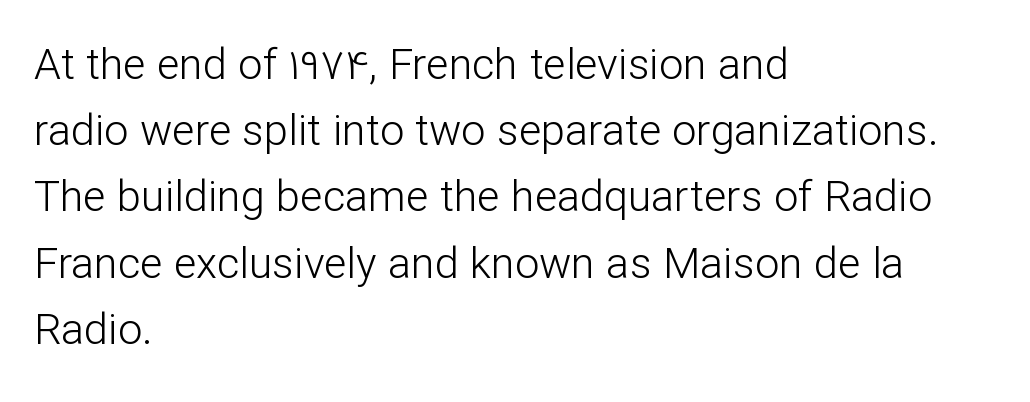
The image shows 43 px light sans-serif type, upright; set left-aligned, normal line spacing (1.54x), normal letter spacing, not underlined; low stroke contrast and a medium x-height.
